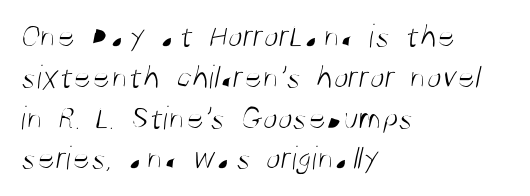
Q: Is the text bold? A: No.
Q: Is the typeface a serif or a sans-serif typeface? A: Sans-serif.
Q: Is the text underlined? A: No.
Q: How is the paragraph aligned? A: Left-aligned.
Q: Is the spacing between letters normal or unusually wide? A: Normal.
Q: Width (condensed, normal, or wide)? A: Condensed.
Q: Stroke contrast? A: Medium.
Q: x-height? A: Large.
Q: Monospaced? A: No.
